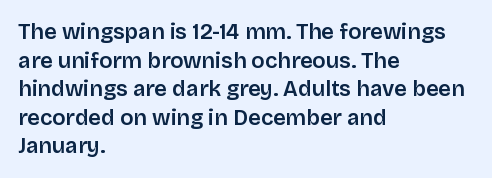
Q: Is the text italic (slanted)? A: No, it is upright.
Q: Is the text underlined? A: No.
Q: How is the paragraph aligned? A: Left-aligned.
Q: Is the spacing between letters normal or unusually wide? A: Normal.
Q: Is the spacing between lines tight, normal or loose? A: Normal.
